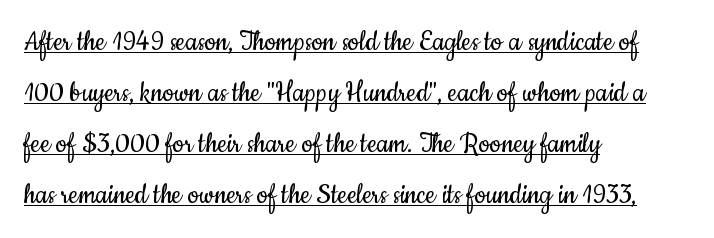
The image shows 32 px regular-weight, condensed sans-serif type; set left-aligned, normal line spacing (1.59x), normal letter spacing, underlined; low stroke contrast and a small x-height.
